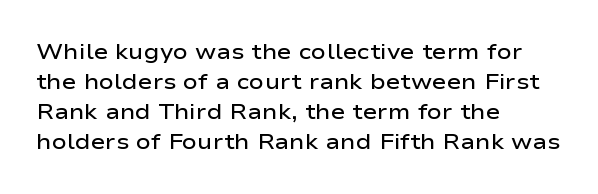
The image shows 22 px text type, upright; set left-aligned, normal line spacing (1.37x), normal letter spacing, not underlined.
